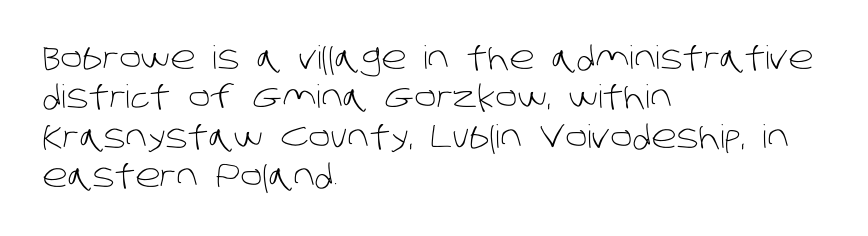
Spacing verdict: proportional, widths tailored to each character. Regarding serifs, this sample does without them. Beneath every word, the page is bare. Nothing heavy about these letters — not bold at all.
